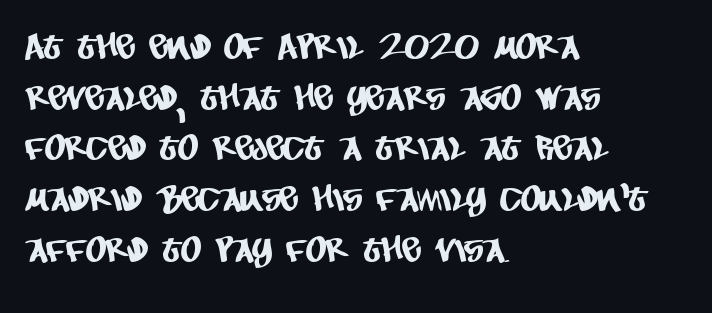
The image shows 35 px condensed sans-serif type; set left-aligned, normal line spacing (1.45x), normal letter spacing, not underlined; low stroke contrast and a large x-height.
